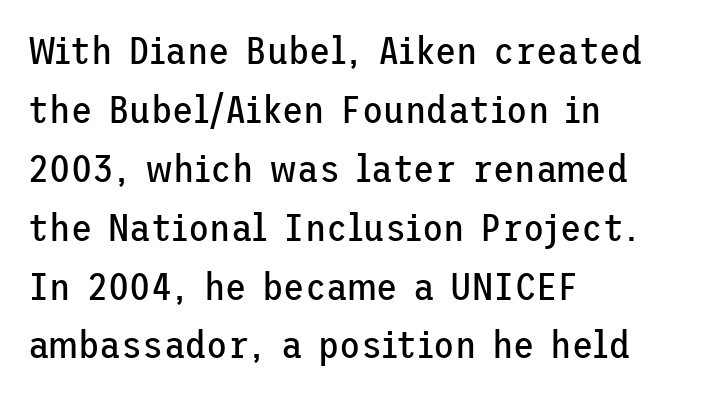
The image shows 39 px regular-weight sans-serif type, upright; set left-aligned, normal line spacing (1.51x), normal letter spacing, not underlined; low stroke contrast and a medium x-height.
